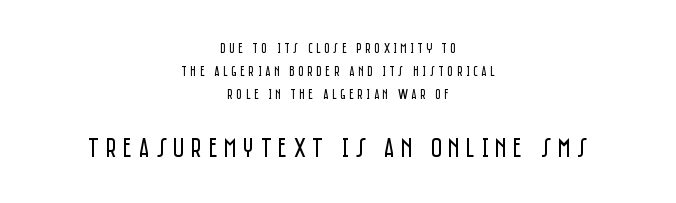
The image shows 27 px text type, upright; set centered, normal line spacing (1.65x), unusually wide letter spacing (+0.24 em), not underlined; the second (bottom) block is 1.93x larger.
